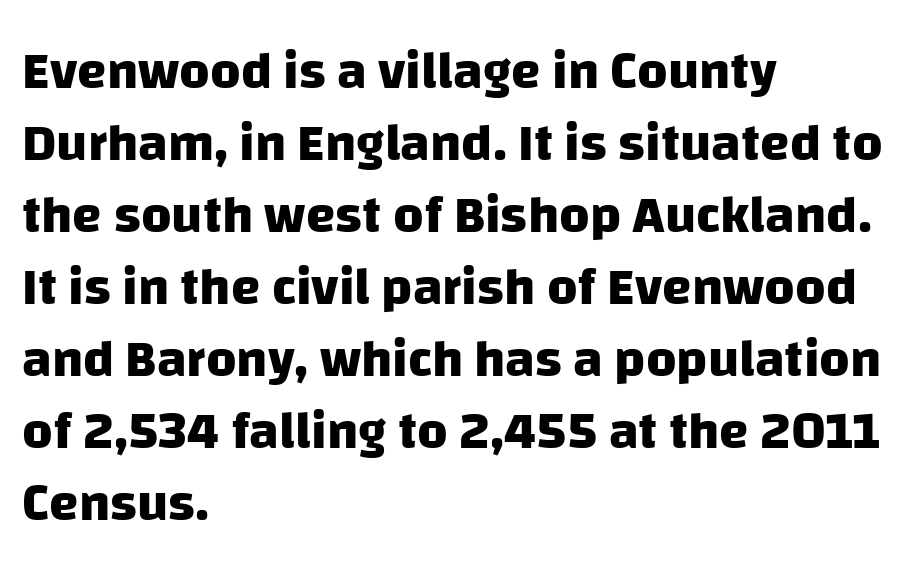
The image shows 53 px heavy sans-serif type; set left-aligned, normal line spacing (1.36x), normal letter spacing, not underlined; low stroke contrast and a large x-height.
